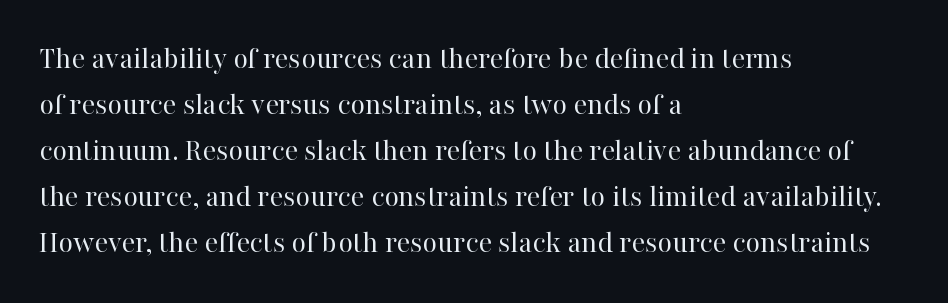
{"serif": "yes", "italic": "no", "bold": "no", "weight": "regular", "width": "normal", "stroke_contrast": "high", "x_height": "medium", "monospaced": "no", "underline": "no", "align": "left", "line_spacing": "normal", "line_spacing_ratio": 1.44, "letter_spacing": "normal", "letter_spacing_em": 0.0, "glyph_px": 32}
